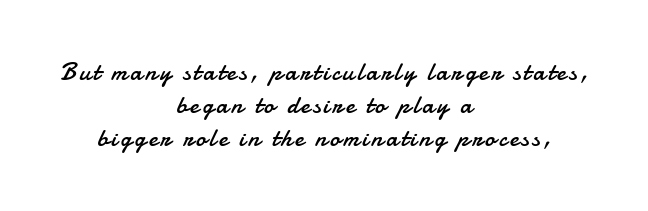
Q: Is the text bold? A: No.
Q: Is the text italic (slanted)? A: Yes.
Q: Is the text underlined? A: No.
Q: How is the paragraph aligned? A: Centered.
Q: Is the spacing between lines tight, normal or loose? A: Normal.
